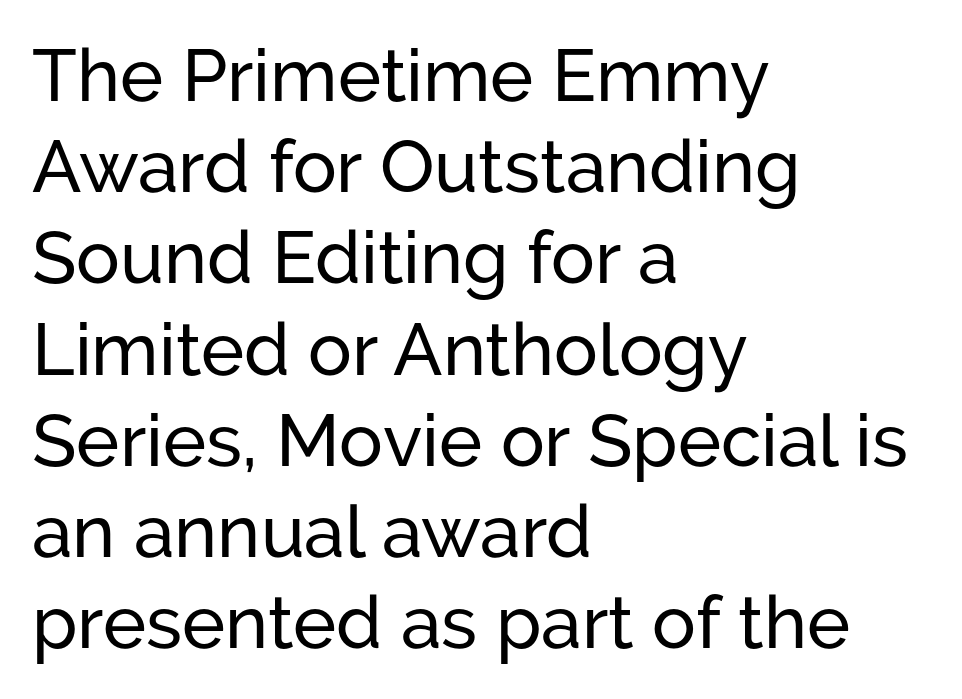
Words appear dense and cohesive because spacing is normal. Here the designer chose a conventional face with non-uniform glyph widths. The typeface chosen for these lines omits serifs. Typeset ragged right — the left edge is the straight one. Is there much room between lines? A standard amount, neither cramped nor airy. The strip under each line holds only bare page.
